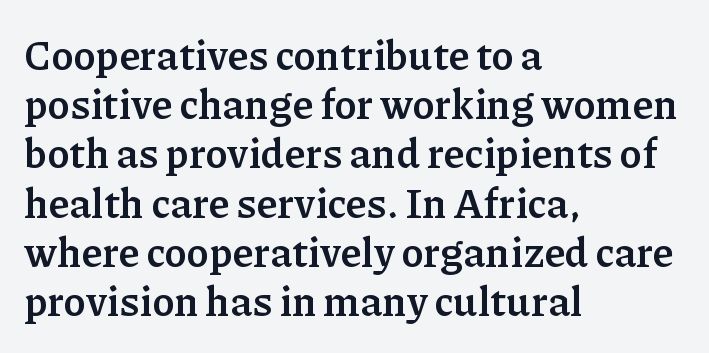
Q: Is the text bold? A: Yes.
Q: Is the text italic (slanted)? A: No, it is upright.
Q: Is the typeface a serif or a sans-serif typeface? A: Serif.
Q: Is the text underlined? A: No.
Q: How is the paragraph aligned? A: Left-aligned.
Q: Is the spacing between letters normal or unusually wide? A: Normal.
Q: Width (condensed, normal, or wide)? A: Normal.
Q: Stroke contrast? A: Low.
Q: x-height? A: Medium.
Q: Monospaced? A: No.
